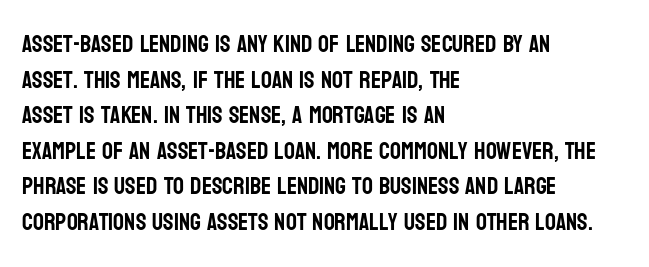
The image shows 24 px text type, upright; set left-aligned, normal line spacing (1.48x), normal letter spacing, not underlined.
